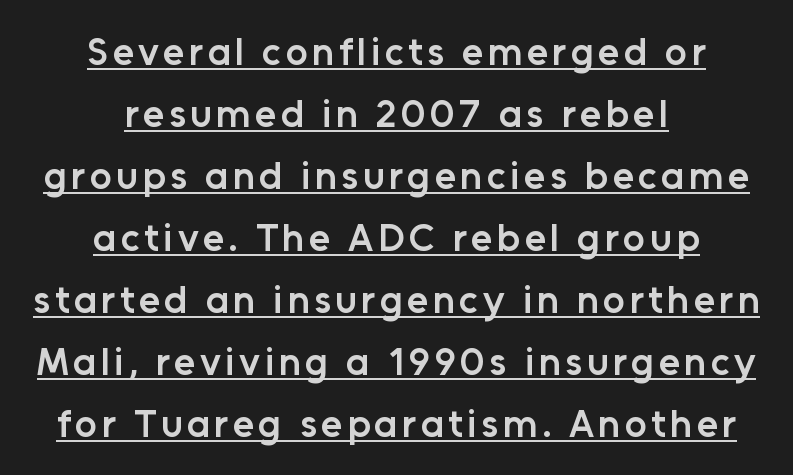
The image shows 39 px semibold sans-serif type, upright; set centered, normal line spacing (1.59x), underlined; low stroke contrast and a medium x-height.
